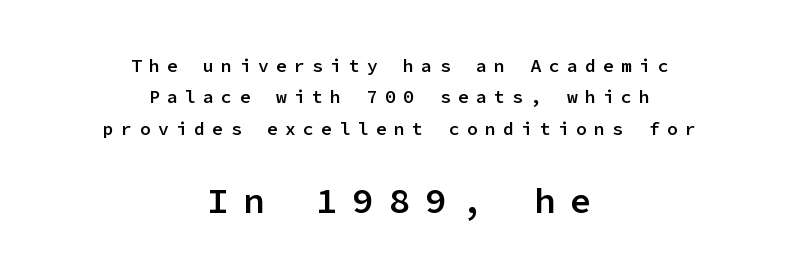
{"serif": "no", "italic": "no", "bold": "semi", "weight": "semibold", "width": "normal", "stroke_contrast": "low", "x_height": "medium", "monospaced": "yes", "underline": "no", "align": "center", "line_spacing_ratio": 1.74, "letter_spacing": "wide", "letter_spacing_em": 0.41, "larger_block": "second", "size_ratio": 2.0, "glyph_px": 36}
